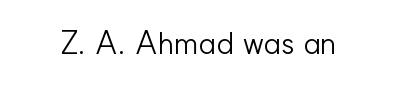
The image shows 32 px light sans-serif type, upright; set normal letter spacing, not underlined; low stroke contrast and a small x-height.
